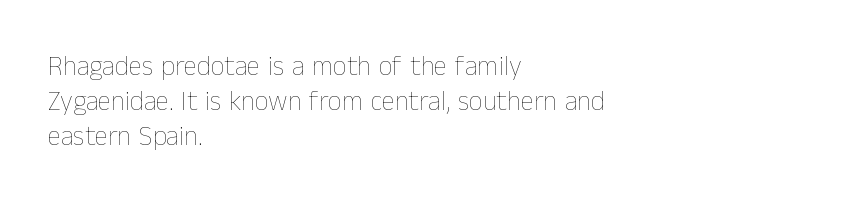
{"italic": "no", "bold": "no", "underline": "no", "align": "left", "line_spacing": "normal", "line_spacing_ratio": 1.29, "letter_spacing": "normal", "letter_spacing_em": 0.0, "glyph_px": 27}
